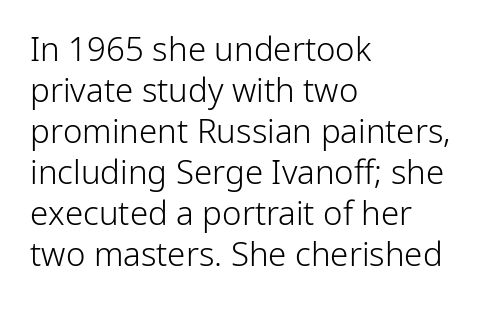
{"serif": "no", "italic": "no", "bold": "no", "weight": "light", "width": "normal", "stroke_contrast": "low", "x_height": "medium", "monospaced": "no", "underline": "no", "align": "left", "line_spacing_ratio": 1.24, "letter_spacing": "normal", "letter_spacing_em": 0.0, "glyph_px": 33}
